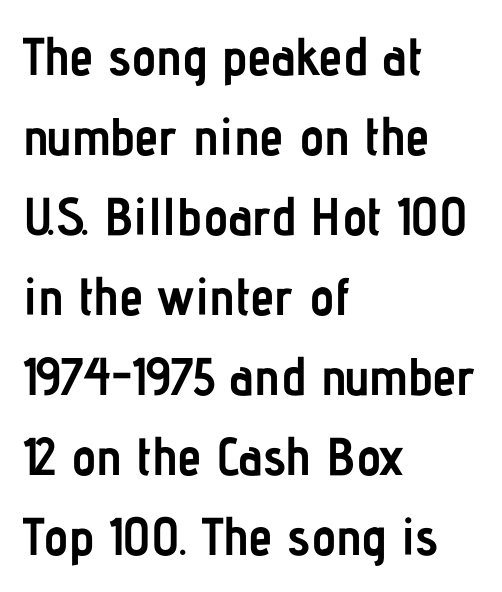
{"serif": "no", "italic": "no", "bold": "yes", "weight": "semibold", "width": "condensed", "stroke_contrast": "low", "x_height": "medium", "monospaced": "no", "underline": "no", "align": "left", "line_spacing": "normal", "line_spacing_ratio": 1.51, "letter_spacing": "normal", "letter_spacing_em": 0.0, "glyph_px": 53}
